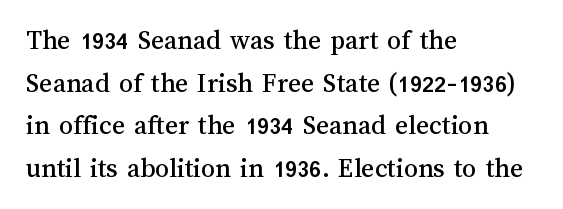
Q: Is the text italic (slanted)? A: No, it is upright.
Q: Is the text underlined? A: No.
Q: How is the paragraph aligned? A: Left-aligned.
Q: Is the spacing between letters normal or unusually wide? A: Normal.
Q: Is the spacing between lines tight, normal or loose? A: Normal.
Q: Width (condensed, normal, or wide)? A: Normal.
Q: Stroke contrast? A: Medium.
Q: x-height? A: Medium.
Q: Monospaced? A: No.
